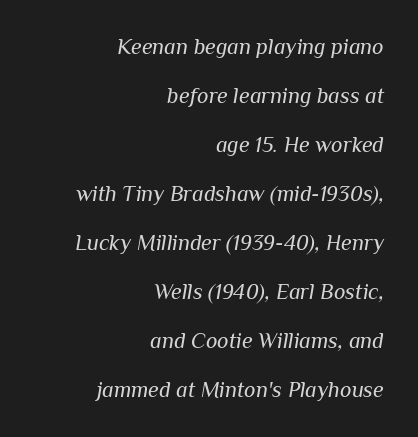
Q: Is the text bold? A: No.
Q: Is the text italic (slanted)? A: Yes, it leans right by about 10 degrees.
Q: Is the text underlined? A: No.
Q: How is the paragraph aligned? A: Right-aligned.
Q: Is the spacing between letters normal or unusually wide? A: Normal.
Q: Is the spacing between lines tight, normal or loose? A: Loose.
